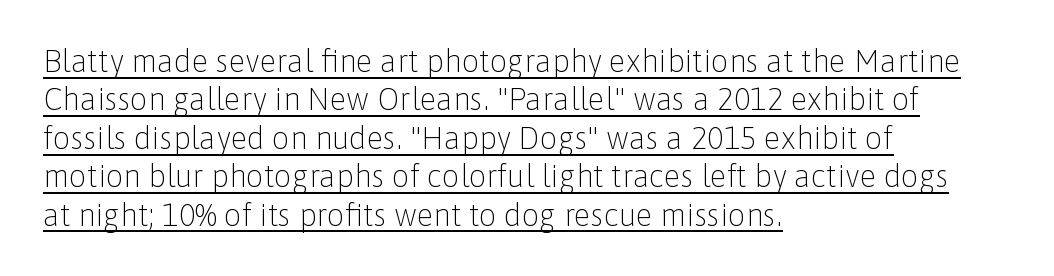
{"serif": "no", "italic": "no", "bold": "no", "weight": "light", "width": "normal", "stroke_contrast": "low", "x_height": "medium", "monospaced": "no", "underline": "yes", "align": "left", "line_spacing_ratio": 1.24, "letter_spacing": "normal", "letter_spacing_em": 0.0, "glyph_px": 31}
